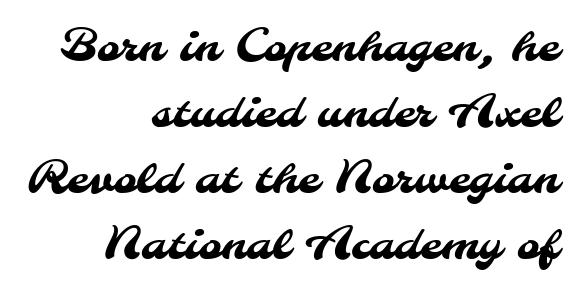
Line spacing here is normal. Descender tails drop into unmarked territory. The tracking reads as untouched default to a designer's eye. The typeface chosen for these lines omits serifs. Note the varied advance widths — an 'i' is clearly narrower than an 'm'. Which margin do the lines hug? The right one — the left edge is uneven.
